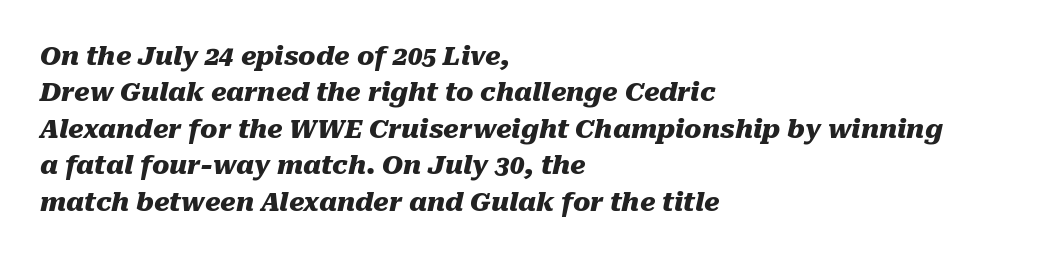
Q: Is the text bold? A: Yes.
Q: Is the text italic (slanted)? A: Yes, it leans right by about 10 degrees.
Q: Is the text underlined? A: No.
Q: How is the paragraph aligned? A: Left-aligned.
Q: Is the spacing between letters normal or unusually wide? A: Normal.
Q: Is the spacing between lines tight, normal or loose? A: Normal.
